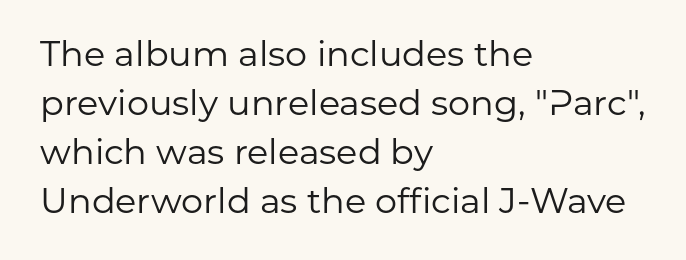
{"serif": "no", "italic": "no", "bold": "no", "weight": "regular", "width": "normal", "stroke_contrast": "low", "x_height": "medium", "monospaced": "no", "underline": "no", "align": "left", "line_spacing": "normal", "line_spacing_ratio": 1.4, "letter_spacing": "normal", "letter_spacing_em": 0.0, "glyph_px": 35}
